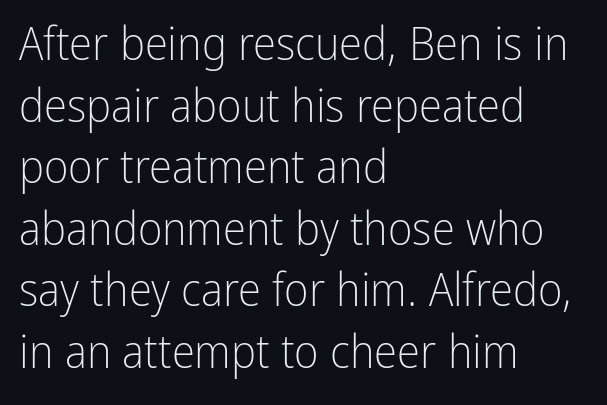
Bold? No — there's no thickening of the strokes. Words float on clear page, feet unadorned. This is sans-serif lettering, the kind often seen on screens and signage. The face used here is proportionally spaced, like ordinary book or web type.
